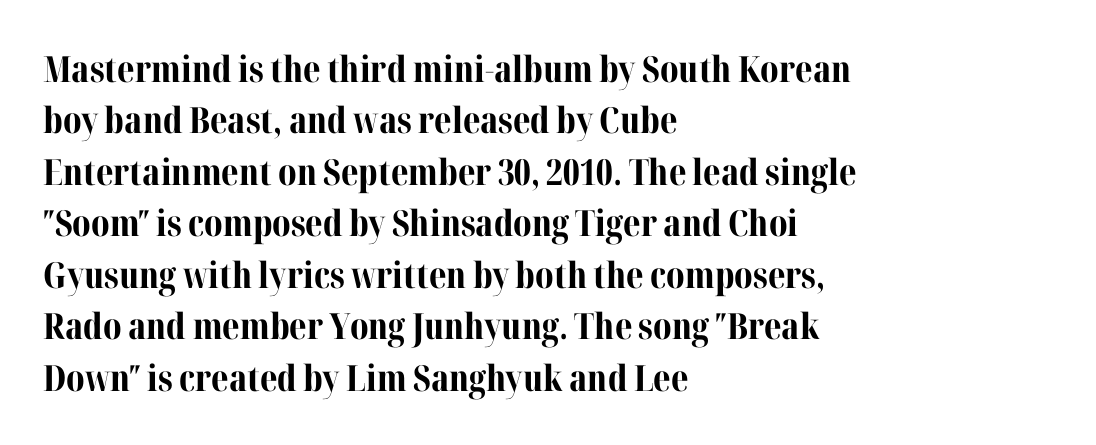
Q: Is the text bold? A: Yes.
Q: Is the text italic (slanted)? A: No, it is upright.
Q: Is the typeface a serif or a sans-serif typeface? A: Serif.
Q: Is the text underlined? A: No.
Q: How is the paragraph aligned? A: Left-aligned.
Q: Is the spacing between letters normal or unusually wide? A: Normal.
Q: Is the spacing between lines tight, normal or loose? A: Normal.
Q: Width (condensed, normal, or wide)? A: Normal.
Q: Stroke contrast? A: Medium.
Q: x-height? A: Medium.
Q: Monospaced? A: No.
